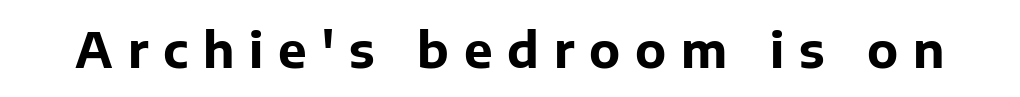
Q: Is the text bold? A: Yes.
Q: Is the text italic (slanted)? A: No, it is upright.
Q: Is the typeface a serif or a sans-serif typeface? A: Sans-serif.
Q: Is the text underlined? A: No.
Q: Is the spacing between letters normal or unusually wide? A: Unusually wide.
Q: Width (condensed, normal, or wide)? A: Normal.
Q: Stroke contrast? A: Low.
Q: x-height? A: Medium.
Q: Monospaced? A: No.
